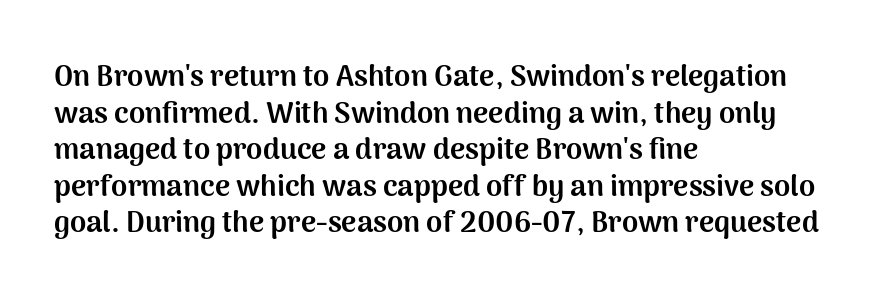
The image shows 29 px bold sans-serif type, upright; set left-aligned, normal line spacing (1.26x), normal letter spacing, not underlined; medium stroke contrast and a medium x-height.
